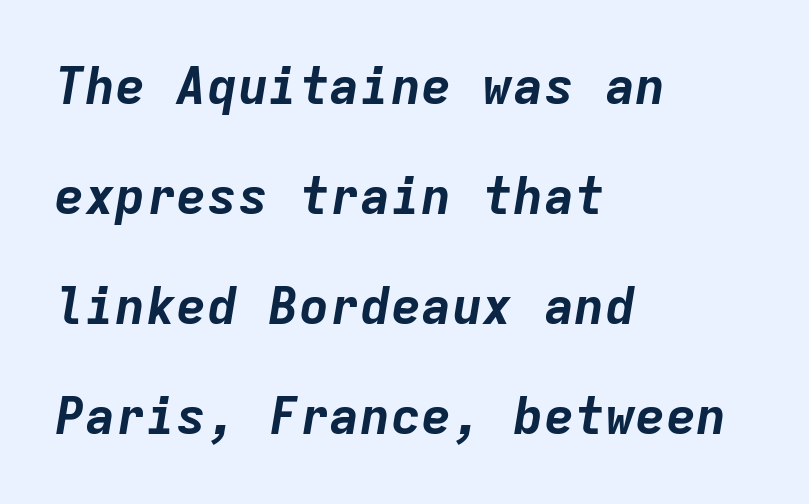
The passage is arranged the way most books set body copy — flush left. This sample has the even, mechanical cadence of fixed-width lettering. Descenders are the only things crossing below the line. Slant detected: the letters are inclined. What weight is shown? A full bold with thick strokes. Is there much room between lines? Yes — plenty of vertical air separates them.
